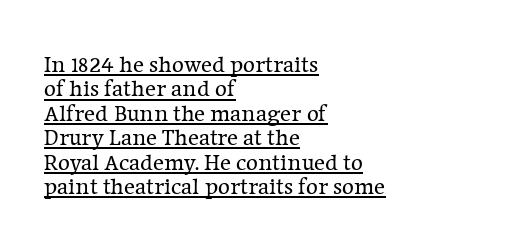
{"italic": "no", "bold": "no", "underline": "yes", "align": "left", "line_spacing": "tight", "line_spacing_ratio": 1.06, "letter_spacing": "normal", "letter_spacing_em": 0.0, "glyph_px": 23}
